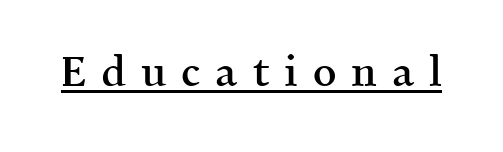
Firm but not heavy-handed strokes: this text is semibold. The letters stand straight up with perfectly vertical stems. Look at the bottom of the vertical strokes: they flare into serifs here. Underline: present. Spacing between characters has been opened up far beyond the box default. Character widths vary here, with narrow letters taking less room than wide ones.
